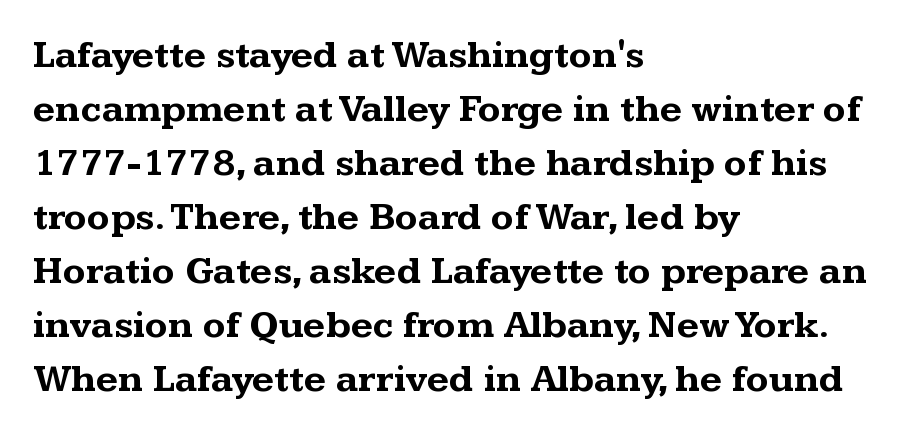
Q: Is the text bold? A: Yes.
Q: Is the text italic (slanted)? A: No, it is upright.
Q: Is the typeface a serif or a sans-serif typeface? A: Serif.
Q: Is the text underlined? A: No.
Q: How is the paragraph aligned? A: Left-aligned.
Q: Is the spacing between letters normal or unusually wide? A: Normal.
Q: Is the spacing between lines tight, normal or loose? A: Normal.
Q: Width (condensed, normal, or wide)? A: Wide.
Q: Stroke contrast? A: Medium.
Q: x-height? A: Medium.
Q: Monospaced? A: No.
